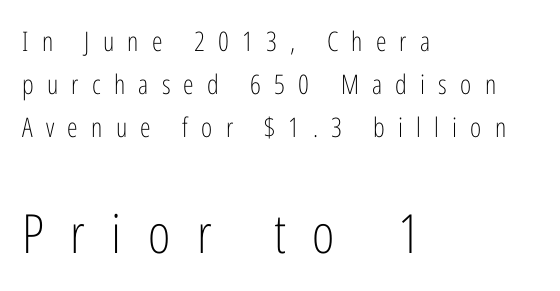
Reading top to bottom, the characters get bigger at the block break. Unlike a traditional serif, this face leaves its strokes unadorned. The text block is weighted toward the left margin, trailing off unevenly rightward. The string is rendered with underlining switched off. Quick note: not italic, upright. The face looks like a standard text weight, possibly lighter.
